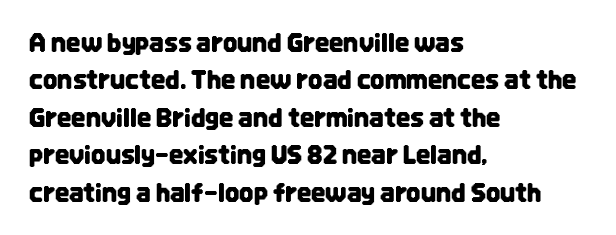
Q: Is the text italic (slanted)? A: No, it is upright.
Q: Is the text underlined? A: No.
Q: How is the paragraph aligned? A: Left-aligned.
Q: Is the spacing between letters normal or unusually wide? A: Normal.
Q: Is the spacing between lines tight, normal or loose? A: Normal.
